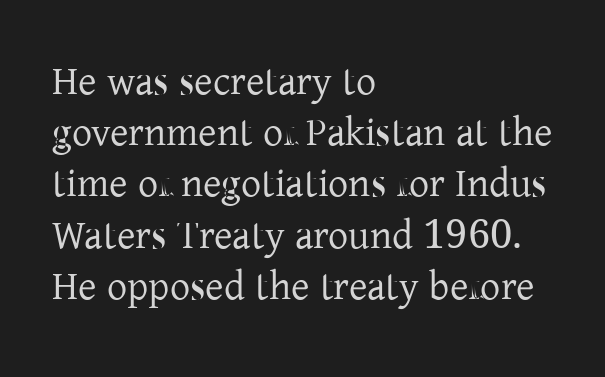
{"serif": "yes", "italic": "no", "bold": "no", "weight": "regular", "width": "normal", "stroke_contrast": "low", "x_height": "medium", "monospaced": "no", "underline": "no", "align": "left", "line_spacing": "normal", "line_spacing_ratio": 1.28, "letter_spacing": "normal", "letter_spacing_em": 0.0, "glyph_px": 40}
